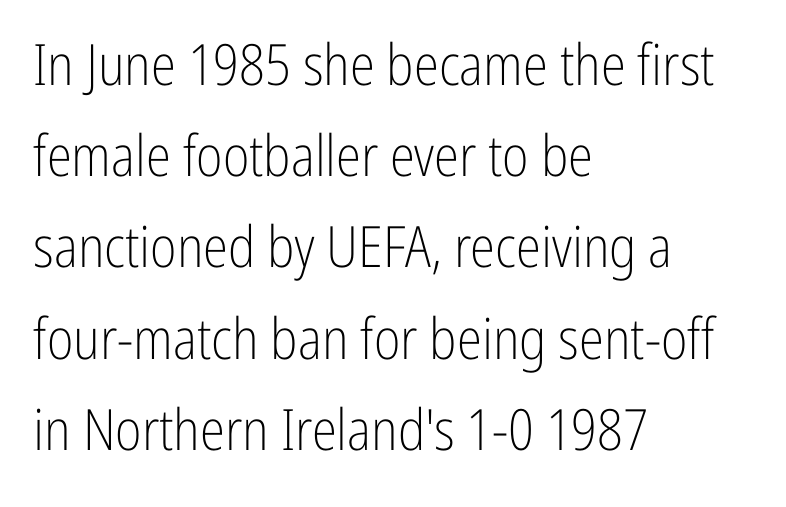
Q: Is the text bold? A: No.
Q: Is the text italic (slanted)? A: No, it is upright.
Q: Is the typeface a serif or a sans-serif typeface? A: Sans-serif.
Q: Is the text underlined? A: No.
Q: How is the paragraph aligned? A: Left-aligned.
Q: Is the spacing between letters normal or unusually wide? A: Normal.
Q: Is the spacing between lines tight, normal or loose? A: Normal.
Q: Width (condensed, normal, or wide)? A: Condensed.
Q: Stroke contrast? A: Low.
Q: x-height? A: Medium.
Q: Monospaced? A: No.
